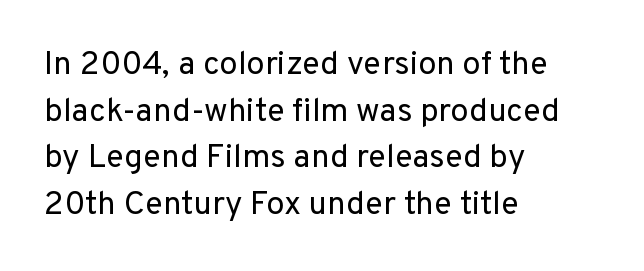
The image shows 33 px regular-weight sans-serif type, upright; set left-aligned, normal line spacing (1.41x), normal letter spacing, not underlined; low stroke contrast and a medium x-height.
